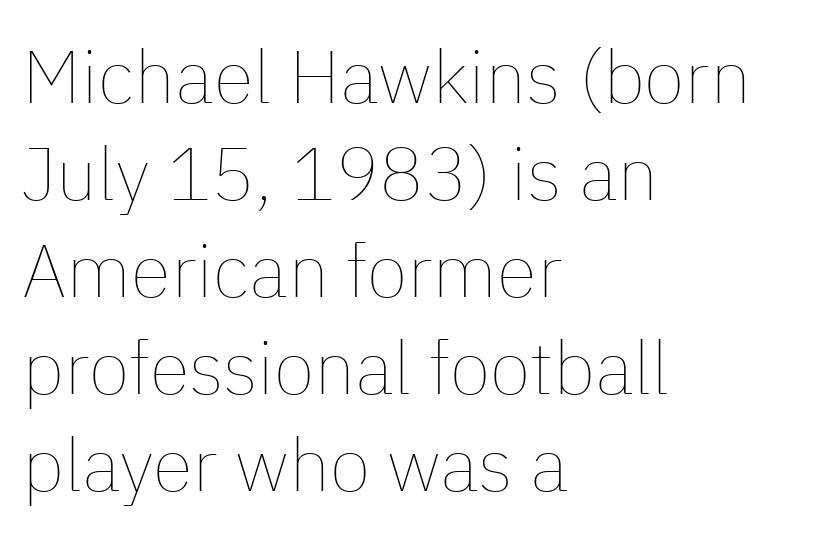
The image shows 74 px thin type, upright; set left-aligned, normal line spacing (1.31x), normal letter spacing, not underlined; low stroke contrast and a medium x-height.
